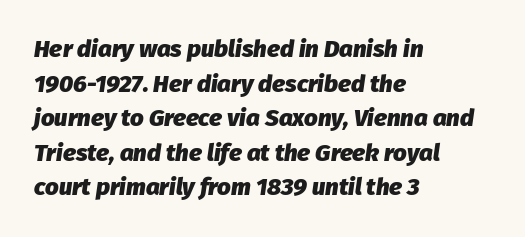
The image shows 24 px bold type, italic (leaning right); set left-aligned, normal line spacing (1.44x), normal letter spacing, not underlined.
